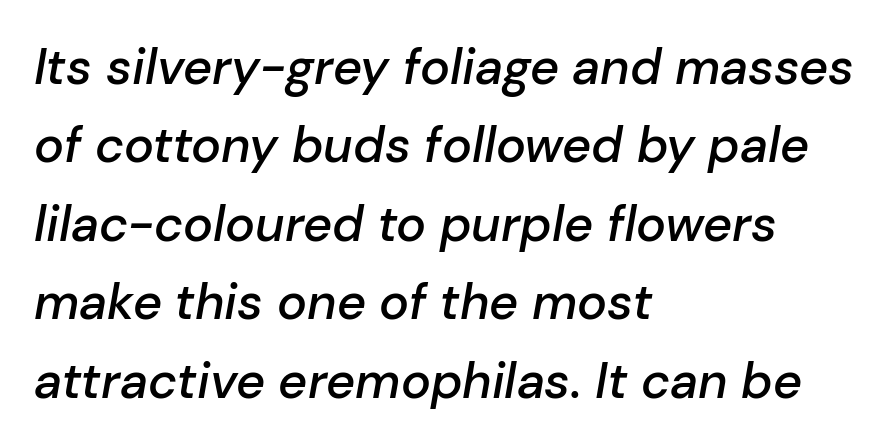
Reading down the column, the eye jumps a familiar distance to each next line. Looking at the ascenders, they clearly lean. The letters are semibold — heavier than regular but short of a full bold. Leftover space on each line is placed entirely after the last word. The zone under the glyphs is completely vacant. These lines keep a tight, regular rhythm from letter to letter.
